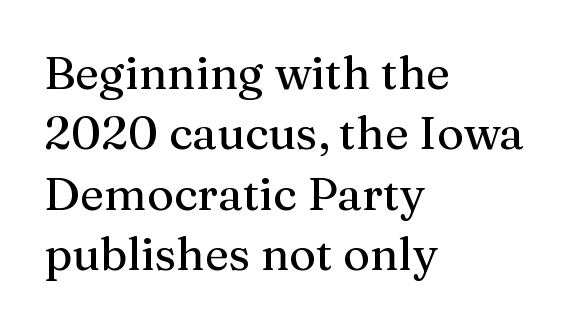
The face used here is seriffed, in the tradition of book romans. Vertical spacing — default. You could not count columns in this text — the font is proportionally spaced. Words appear dense and cohesive because spacing is normal.
